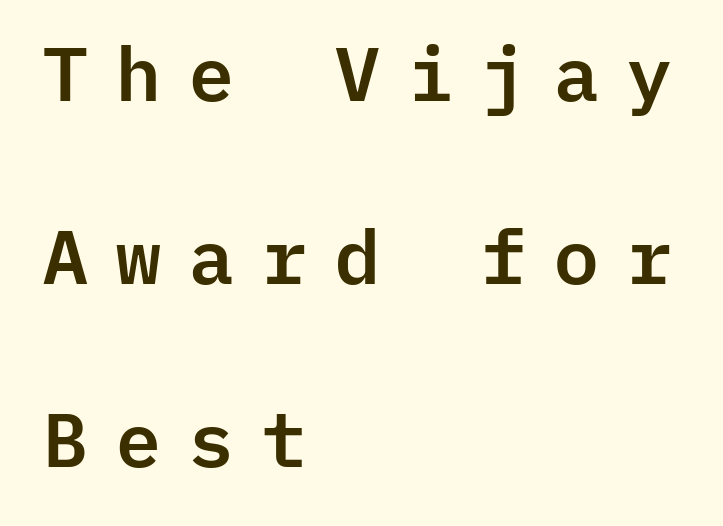
The image shows 76 px sans-serif type, upright, monospaced; set left-aligned, loose line spacing (2.41x), unusually wide letter spacing (+0.32 em), not underlined; low stroke contrast and a medium x-height.
